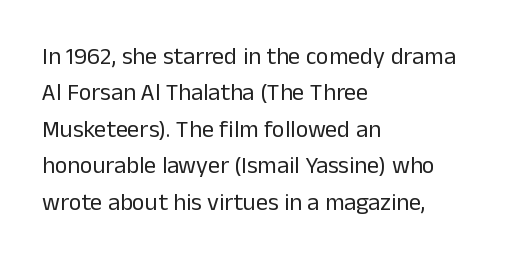
The foot of each line stays bare and open. These lines stack with their left ends in a neat column. Italic: no, the glyphs are upright roman. These lines sit exactly where default settings would place them.
